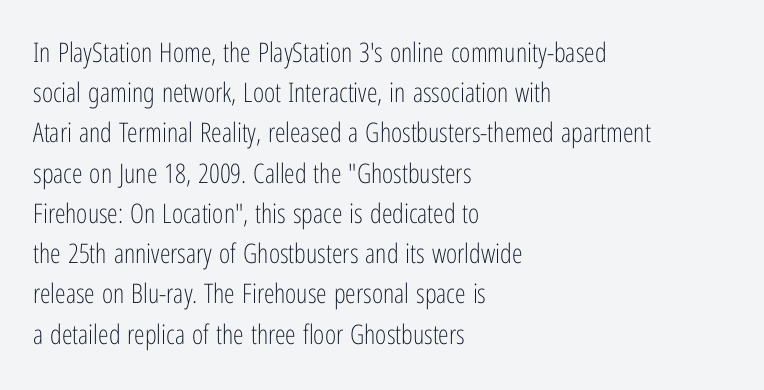
Q: Is the text bold? A: No.
Q: Is the text italic (slanted)? A: No, it is upright.
Q: Is the text underlined? A: No.
Q: How is the paragraph aligned? A: Left-aligned.
Q: Is the spacing between letters normal or unusually wide? A: Normal.
Q: Is the spacing between lines tight, normal or loose? A: Normal.
